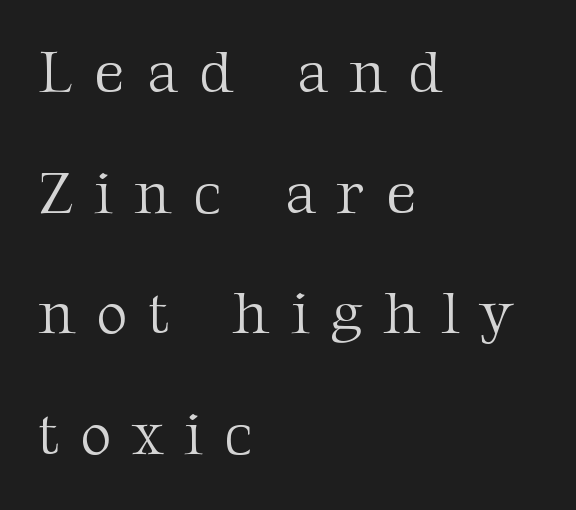
The image shows 60 px light serif type, upright; set left-aligned, loose line spacing (2.01x), unusually wide letter spacing (+0.36 em), not underlined; medium stroke contrast and a medium x-height.
